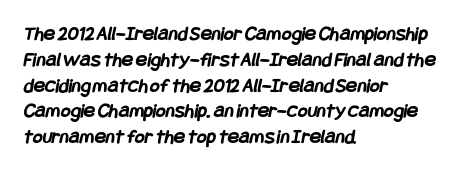
Q: Is the text bold? A: Yes.
Q: Is the text underlined? A: No.
Q: How is the paragraph aligned? A: Left-aligned.
Q: Is the spacing between letters normal or unusually wide? A: Normal.
